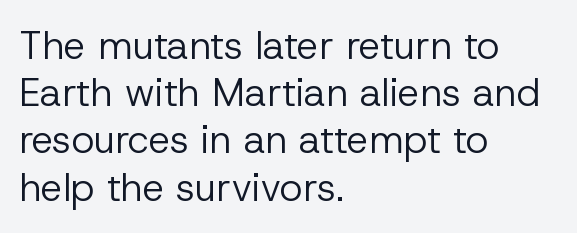
Italic? Not at all — the glyphs are vertical. A sans-serif font was chosen for this passage. Unbolded letterforms with no extra heft. Nobody touched the tracking dial on this one. The rendering uses natural spacing where letterforms have individual widths. Where is the straight margin? On the left.
